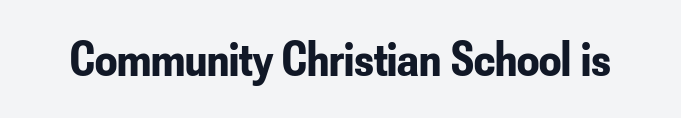
{"serif": "no", "italic": "no", "bold": "yes", "weight": "bold", "width": "condensed", "stroke_contrast": "low", "x_height": "small", "monospaced": "no", "underline": "no", "letter_spacing": "normal", "letter_spacing_em": 0.0, "glyph_px": 49}
